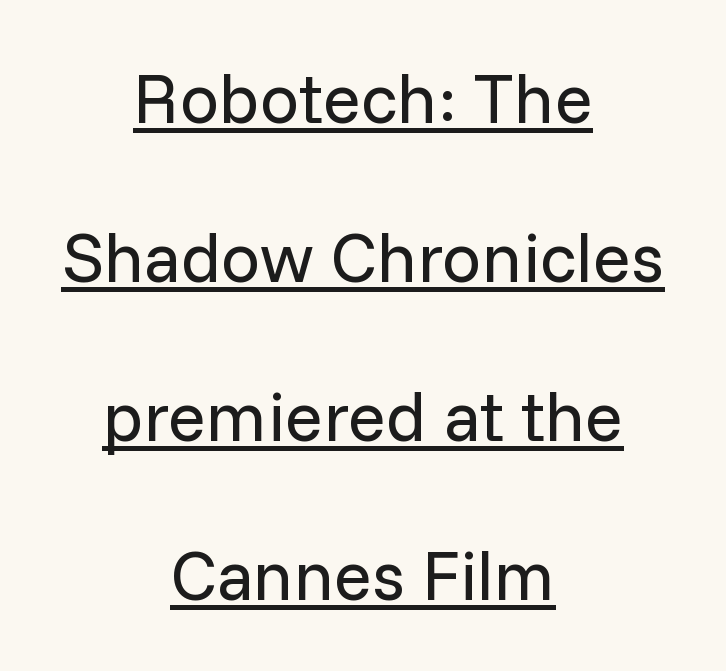
Note the varied advance widths — an 'i' is clearly narrower than an 'm'. Every stem runs plumb, perpendicular to the baseline. The characters are drawn with everyday or finer stroke widths. Compared with typical paragraphs, the rows here are farther apart. The designer went with a sans here, leaving each stem footless. Words appear dense and cohesive because spacing is normal.
